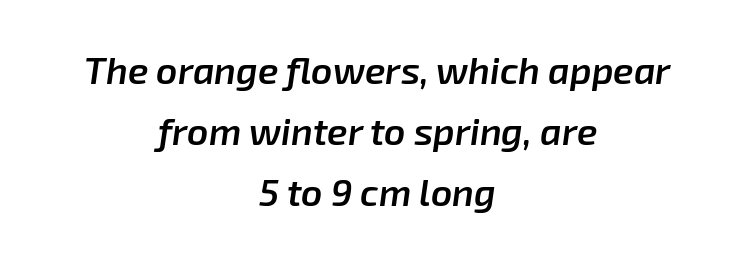
The image shows 37 px semibold type, italic (leaning right); set centered, normal line spacing (1.65x), normal letter spacing, not underlined; low stroke contrast and a medium x-height.
